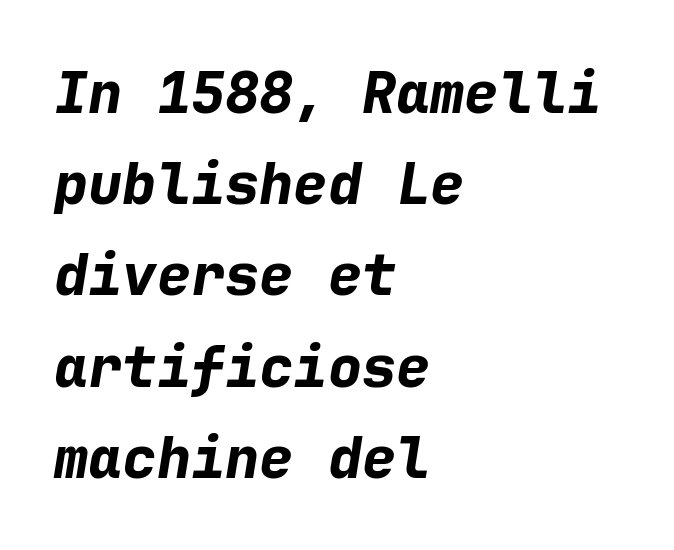
{"italic": "yes", "lean": "right", "slant_degrees": 9, "bold": "yes", "weight": "bold", "width": "normal", "stroke_contrast": "low", "x_height": "medium", "monospaced": "yes", "underline": "no", "align": "left", "line_spacing": "normal", "line_spacing_ratio": 1.6, "letter_spacing": "normal", "letter_spacing_em": 0.0, "glyph_px": 57}
